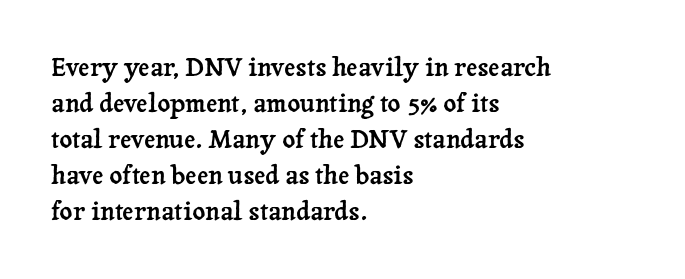
Vertically, the passage feels balanced, rows spaced as you'd expect. Every character sits straight up, as roman type does. A typesetter would call this zero additional tracking. Each line starts at the same left margin while the right side varies. Descenders are the only things crossing below the line.
